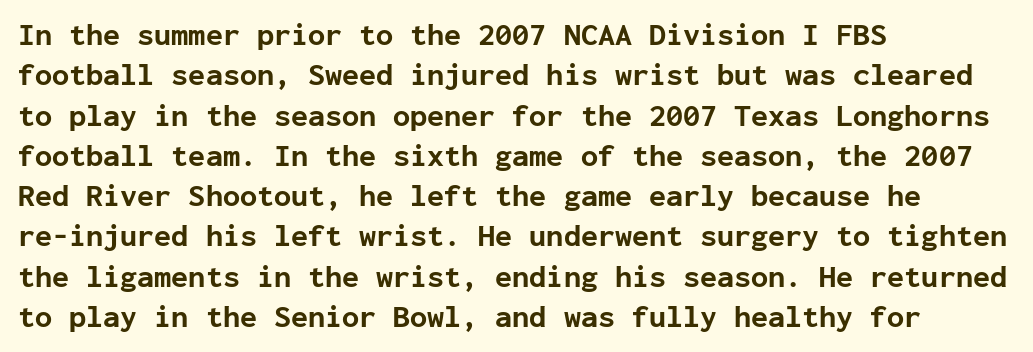
Q: Is the text bold? A: Yes.
Q: Is the text italic (slanted)? A: No, it is upright.
Q: Is the typeface a serif or a sans-serif typeface? A: Sans-serif.
Q: Is the text underlined? A: No.
Q: How is the paragraph aligned? A: Left-aligned.
Q: Is the spacing between letters normal or unusually wide? A: Normal.
Q: Is the spacing between lines tight, normal or loose? A: Normal.
Q: Width (condensed, normal, or wide)? A: Normal.
Q: Stroke contrast? A: Low.
Q: x-height? A: Medium.
Q: Monospaced? A: Yes.
